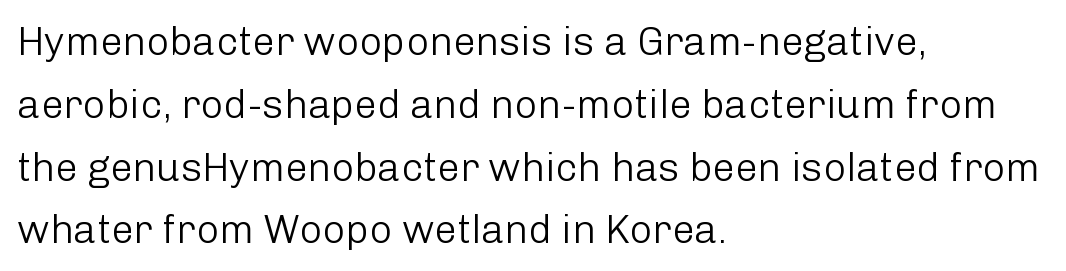
Q: Is the text bold? A: No.
Q: Is the text italic (slanted)? A: No, it is upright.
Q: Is the typeface a serif or a sans-serif typeface? A: Sans-serif.
Q: Is the text underlined? A: No.
Q: How is the paragraph aligned? A: Left-aligned.
Q: Is the spacing between letters normal or unusually wide? A: Normal.
Q: Is the spacing between lines tight, normal or loose? A: Normal.
Q: Width (condensed, normal, or wide)? A: Normal.
Q: Stroke contrast? A: Low.
Q: x-height? A: Medium.
Q: Monospaced? A: No.
